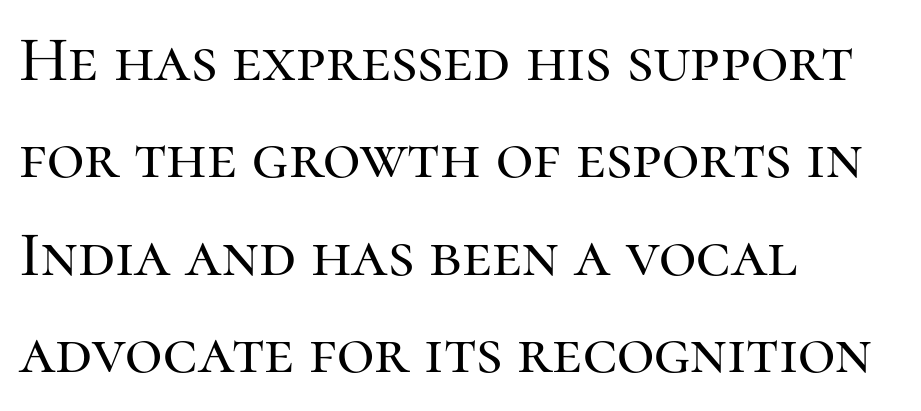
Q: Is the text italic (slanted)? A: No, it is upright.
Q: Is the typeface a serif or a sans-serif typeface? A: Serif.
Q: Is the text underlined? A: No.
Q: How is the paragraph aligned? A: Left-aligned.
Q: Is the spacing between letters normal or unusually wide? A: Normal.
Q: Is the spacing between lines tight, normal or loose? A: Normal.
Q: Width (condensed, normal, or wide)? A: Normal.
Q: Stroke contrast? A: High.
Q: x-height? A: Medium.
Q: Monospaced? A: No.
